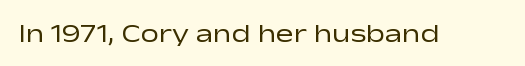
Q: Is the text bold? A: No.
Q: Is the text italic (slanted)? A: No, it is upright.
Q: Is the text underlined? A: No.
Q: Is the spacing between letters normal or unusually wide? A: Normal.
